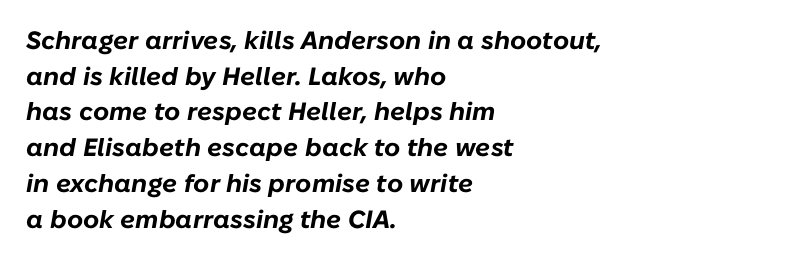
Layout note: lines flush left. Successive baselines arrive at the customary interval. The typesetting leans heavy: a genuine bold. Just letters on the line, the space beneath them empty.
